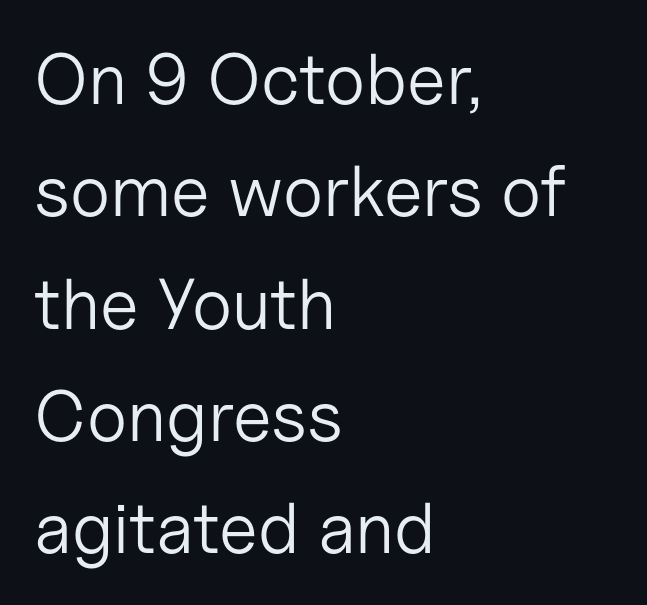
The rows are spaced the way most documents space them. Inter-character spacing is left at the font's built-in metrics. Check where the strokes stop: nothing finishes them off — pure sans. These lines stack with their left ends in a neat column. This is roman type, the default non-slanted kind. This sample has the flowing, uneven cadence of proportional lettering.
